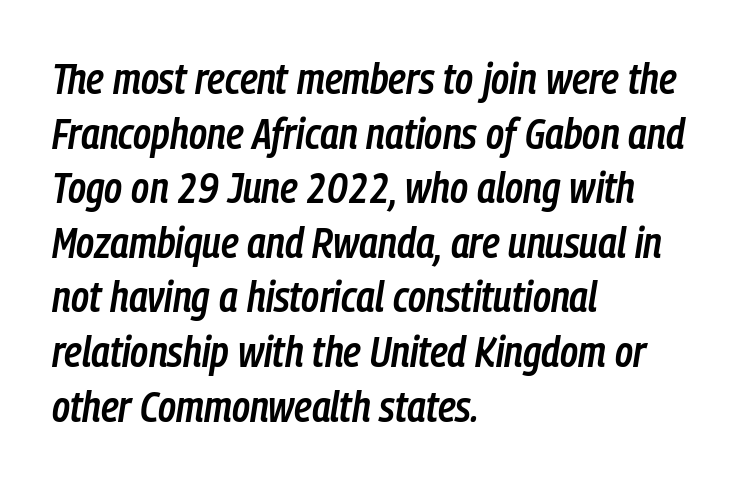
{"italic": "yes", "lean": "right", "slant_degrees": 9, "bold": "semi", "weight": "semibold", "width": "condensed", "stroke_contrast": "low", "x_height": "medium", "monospaced": "no", "underline": "no", "align": "left", "line_spacing": "normal", "line_spacing_ratio": 1.27, "letter_spacing": "normal", "letter_spacing_em": 0.0, "glyph_px": 43}
